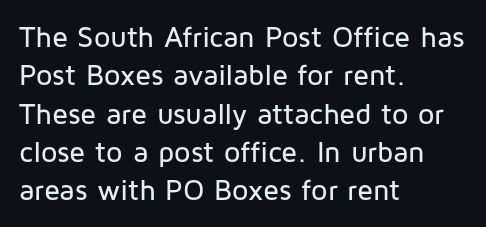
Q: Is the text italic (slanted)? A: No, it is upright.
Q: Is the typeface a serif or a sans-serif typeface? A: Sans-serif.
Q: Is the text underlined? A: No.
Q: How is the paragraph aligned? A: Left-aligned.
Q: Is the spacing between letters normal or unusually wide? A: Normal.
Q: Is the spacing between lines tight, normal or loose? A: Normal.
Q: Width (condensed, normal, or wide)? A: Normal.
Q: Stroke contrast? A: Low.
Q: x-height? A: Medium.
Q: Monospaced? A: No.
